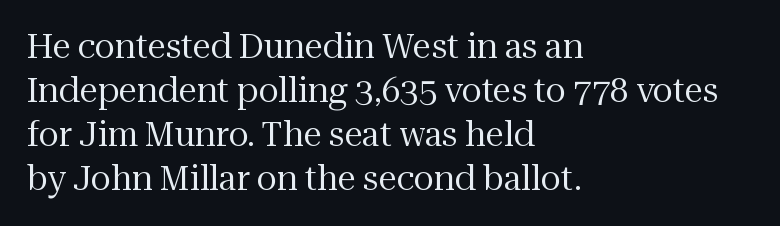
Designer's note — italics off, roman on. The rendering uses a moderate line-height, typical for paragraphs. Type style note: has serifs. The weight tops out at a normal text grade. The letterforms sit shoulder to shoulder at normal distance.
